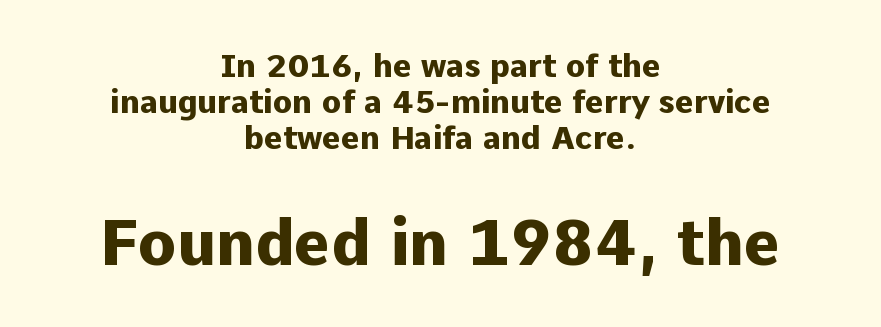
Q: Is the text bold? A: Yes.
Q: Is the text italic (slanted)? A: No, it is upright.
Q: Is the typeface a serif or a sans-serif typeface? A: Sans-serif.
Q: Is the text underlined? A: No.
Q: How is the paragraph aligned? A: Centered.
Q: Is the spacing between letters normal or unusually wide? A: Normal.
Q: Is the spacing between lines tight, normal or loose? A: Tight.
Q: Which block of text is set in a larger size, the first (top) or the second (bottom)? A: The second (bottom) one.
Q: Width (condensed, normal, or wide)? A: Normal.
Q: Stroke contrast? A: Low.
Q: x-height? A: Medium.
Q: Monospaced? A: No.
